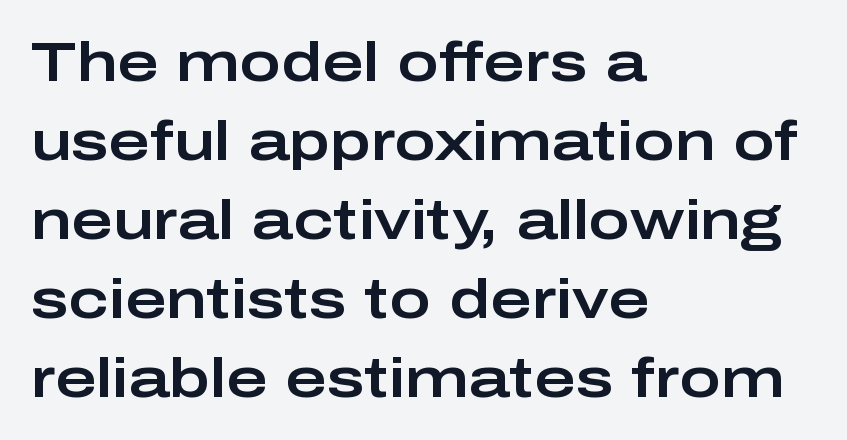
{"serif": "no", "italic": "no", "width": "wide", "stroke_contrast": "low", "x_height": "medium", "monospaced": "no", "underline": "no", "align": "left", "line_spacing": "normal", "line_spacing_ratio": 1.41, "letter_spacing": "normal", "letter_spacing_em": 0.0, "glyph_px": 56}
